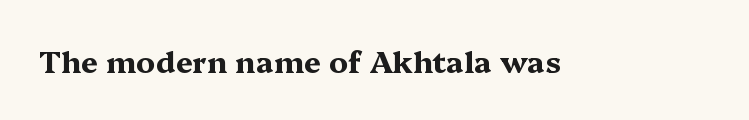
The font's upright variant was chosen for this text. This rendering employs a face with finishing strokes, i.e., a serif. A bare baseline throughout the passage. Every letter is thick-stroked: bold, no question. Note the varied advance widths — an 'i' is clearly narrower than an 'm'. Tracking here is standard; glyphs follow each other at the usual distance.
